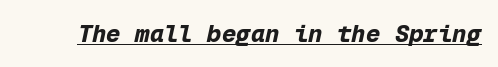
{"italic": "yes", "lean": "right", "slant_degrees": 12, "bold": "yes", "underline": "yes", "letter_spacing": "normal", "letter_spacing_em": 0.0, "glyph_px": 24}
